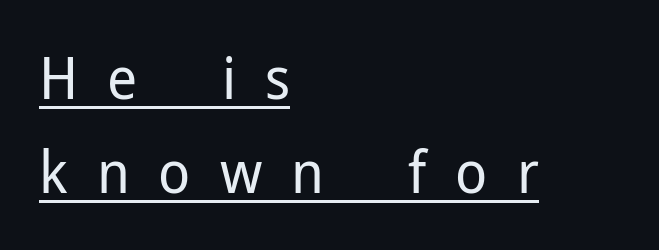
{"serif": "no", "italic": "no", "bold": "no", "weight": "regular", "width": "normal", "stroke_contrast": "low", "x_height": "medium", "monospaced": "no", "underline": "yes", "align": "left", "line_spacing": "normal", "line_spacing_ratio": 1.59, "letter_spacing": "wide", "letter_spacing_em": 0.49, "glyph_px": 59}
